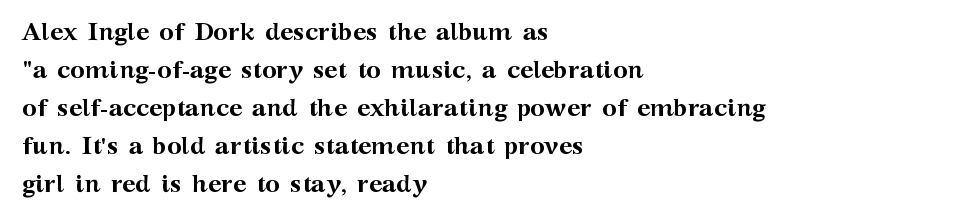
The image shows 25 px bold type, upright; set left-aligned, normal line spacing (1.52x), normal letter spacing, not underlined.
